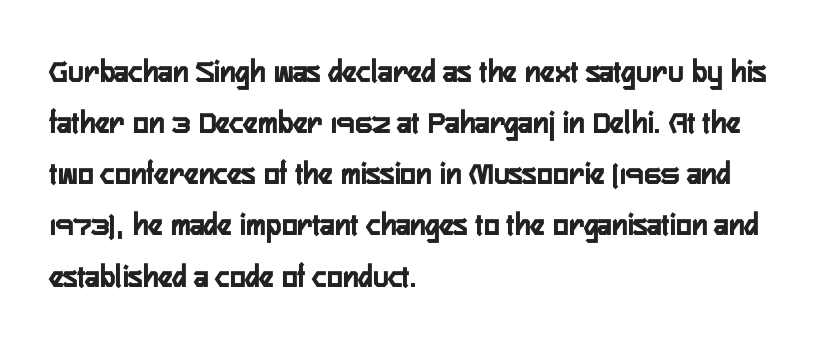
Q: Is the text bold? A: Yes.
Q: Is the text italic (slanted)? A: No, it is upright.
Q: Is the typeface a serif or a sans-serif typeface? A: Sans-serif.
Q: Is the text underlined? A: No.
Q: How is the paragraph aligned? A: Left-aligned.
Q: Is the spacing between letters normal or unusually wide? A: Normal.
Q: Is the spacing between lines tight, normal or loose? A: Normal.
Q: Width (condensed, normal, or wide)? A: Condensed.
Q: Stroke contrast? A: Low.
Q: x-height? A: Medium.
Q: Monospaced? A: No.
